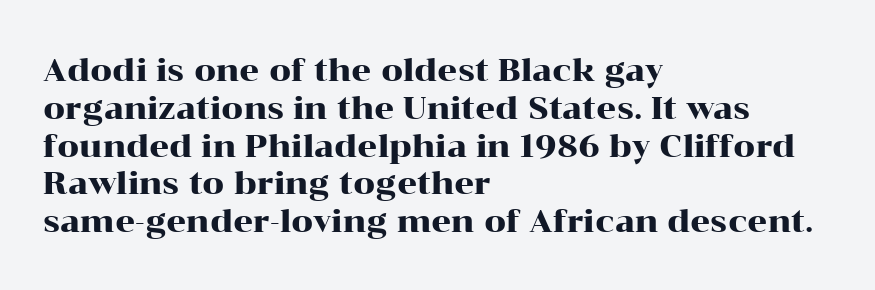
Glance below the letters and you will spot only blank space. You can tell from the footed stems that serif type was used. This sample uses plain, unmodified letter spacing. Teacher's note: observe the even left margin — that is flush-left alignment.
